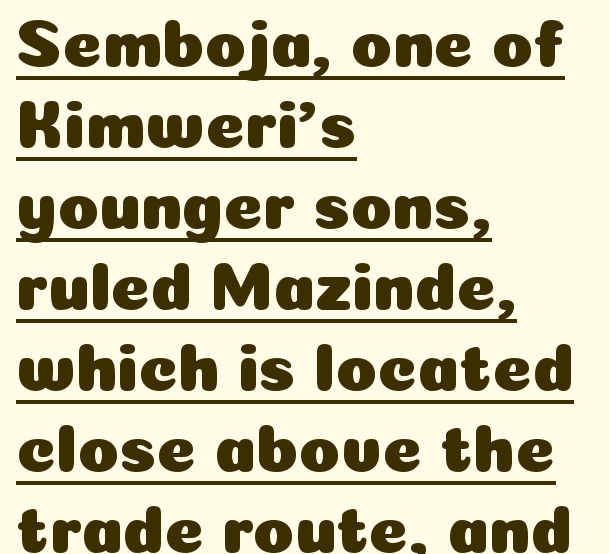
Q: Is the text italic (slanted)? A: No, it is upright.
Q: Is the typeface a serif or a sans-serif typeface? A: Sans-serif.
Q: Is the text underlined? A: Yes.
Q: How is the paragraph aligned? A: Left-aligned.
Q: Is the spacing between letters normal or unusually wide? A: Normal.
Q: Width (condensed, normal, or wide)? A: Normal.
Q: Stroke contrast? A: Low.
Q: x-height? A: Medium.
Q: Monospaced? A: No.
